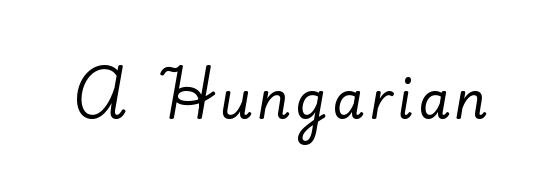
{"serif": "yes", "width": "normal", "stroke_contrast": "low", "x_height": "small", "monospaced": "no", "underline": "no", "glyph_px": 51}
